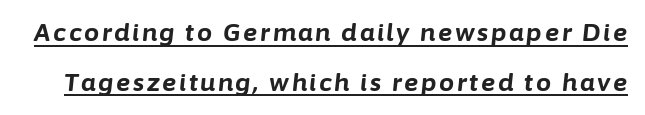
The image shows 24 px bold type, italic (leaning right); set loose line spacing (2.07x), underlined.
